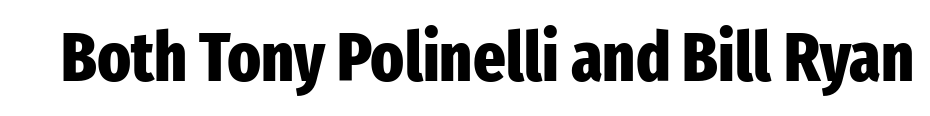
Q: Is the text bold? A: Yes.
Q: Is the text italic (slanted)? A: No, it is upright.
Q: Is the typeface a serif or a sans-serif typeface? A: Sans-serif.
Q: Is the text underlined? A: No.
Q: Is the spacing between letters normal or unusually wide? A: Normal.
Q: Width (condensed, normal, or wide)? A: Condensed.
Q: Stroke contrast? A: Low.
Q: x-height? A: Medium.
Q: Monospaced? A: No.
